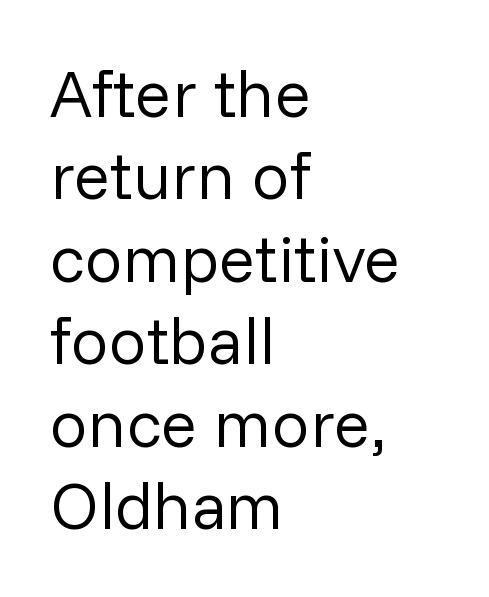
Left-aligned paragraph, ragged on the right. Check the space under the baseline: it is left empty. No feet cap the strokes, marking this as sans-serif type. Each letter keeps its own natural width here, so spacing adapts to shape.
